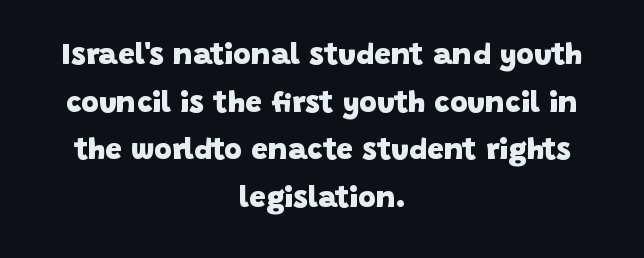
Q: Is the text bold? A: Yes.
Q: Is the typeface a serif or a sans-serif typeface? A: Sans-serif.
Q: Is the text underlined? A: No.
Q: How is the paragraph aligned? A: Centered.
Q: Is the spacing between letters normal or unusually wide? A: Normal.
Q: Is the spacing between lines tight, normal or loose? A: Normal.
Q: Width (condensed, normal, or wide)? A: Normal.
Q: Stroke contrast? A: Low.
Q: x-height? A: Large.
Q: Monospaced? A: No.
